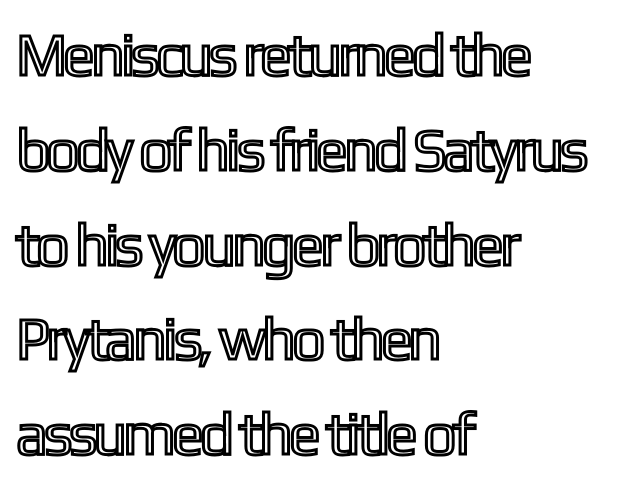
{"italic": "no", "width": "condensed", "x_height": "medium", "monospaced": "no", "underline": "no", "align": "left", "line_spacing": "normal", "line_spacing_ratio": 1.58, "letter_spacing": "normal", "letter_spacing_em": 0.0, "glyph_px": 60}
